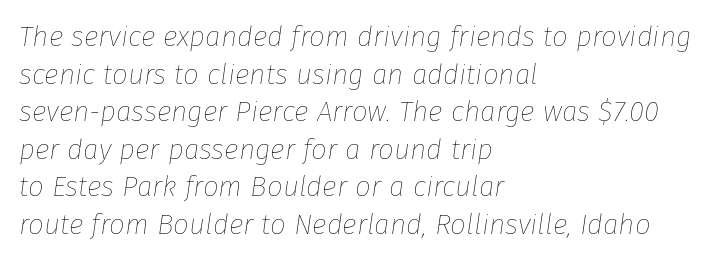
A student would call this left alignment; a typographer would say flush left, rag right. The gap between lines stays unmarked. Each letter keeps its own natural width here, so spacing adapts to shape. These lines sit exactly where default settings would place them. The gaps between neighbouring characters are ordinary and unremarkable.
